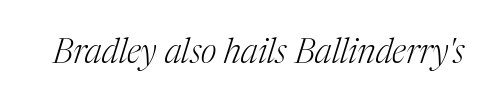
Is the stroke heavy? The answer is a plain regular-or-lighter. Each row of text sits above clean, open space. Here the designer chose a conventional face with non-uniform glyph widths. What kind of face is this? One with serifs. The type is set solid horizontally, with unmodified tracking. Observe the lean: these are italic letterforms.
